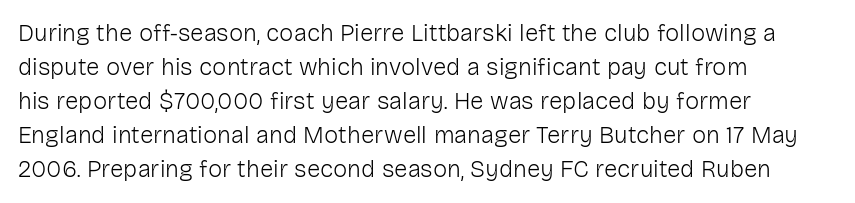
The image shows 24 px text type, upright; set left-aligned, normal line spacing (1.42x), normal letter spacing, not underlined.
